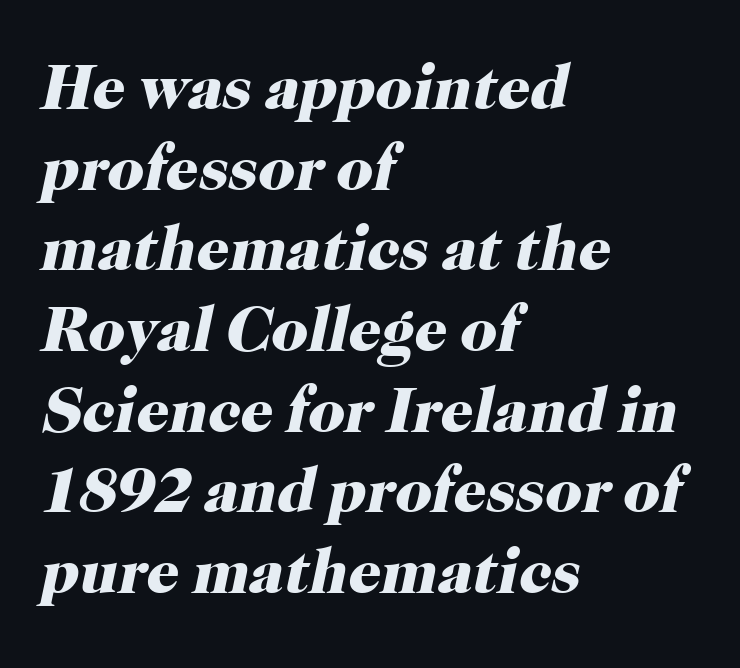
The image shows 64 px heavy serif type, italic (leaning right); set left-aligned, normal line spacing (1.26x), normal letter spacing, not underlined; high stroke contrast and a medium x-height.
